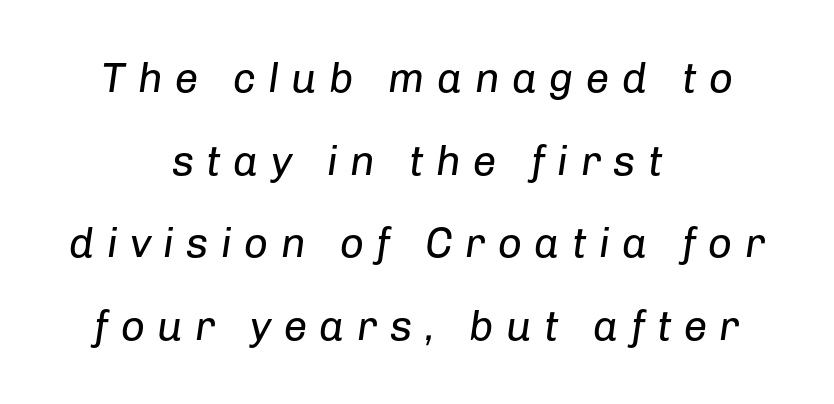
{"italic": "yes", "lean": "right", "slant_degrees": 8, "bold": "no", "weight": "regular", "width": "normal", "stroke_contrast": "low", "x_height": "medium", "monospaced": "no", "underline": "no", "align": "center", "line_spacing": "loose", "line_spacing_ratio": 1.97, "letter_spacing": "wide", "letter_spacing_em": 0.29, "glyph_px": 42}
